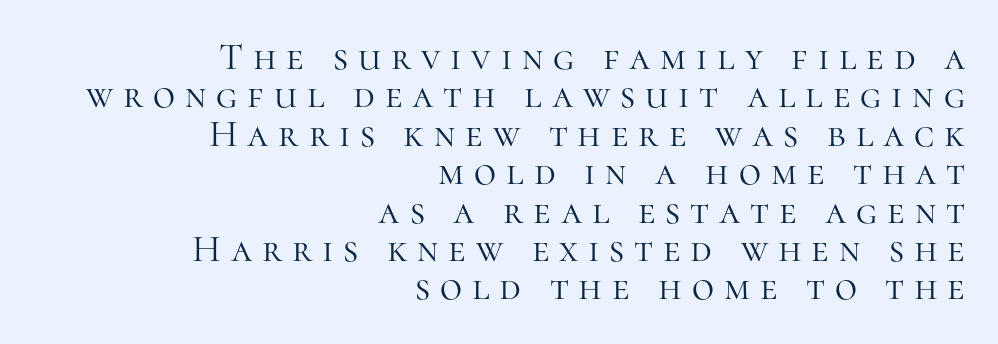
The image shows 38 px light serif type, upright; set right-aligned, tight line spacing (1.01x), unusually wide letter spacing (+0.26 em), not underlined; high stroke contrast and a medium x-height.
